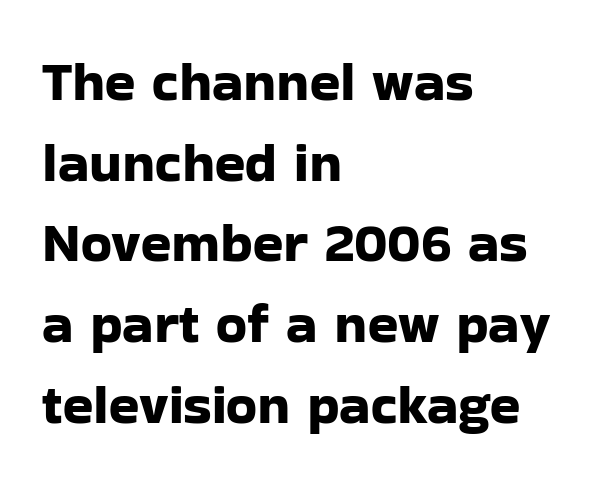
Q: Is the text italic (slanted)? A: No, it is upright.
Q: Is the typeface a serif or a sans-serif typeface? A: Sans-serif.
Q: Is the text underlined? A: No.
Q: How is the paragraph aligned? A: Left-aligned.
Q: Is the spacing between letters normal or unusually wide? A: Normal.
Q: Is the spacing between lines tight, normal or loose? A: Normal.
Q: Width (condensed, normal, or wide)? A: Normal.
Q: Stroke contrast? A: Low.
Q: x-height? A: Medium.
Q: Monospaced? A: No.
